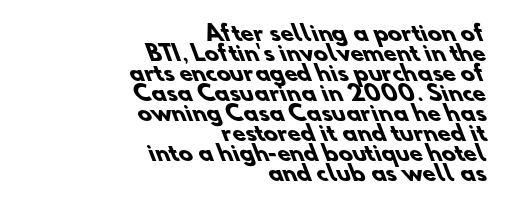
Q: Is the text bold? A: Yes.
Q: Is the text underlined? A: No.
Q: How is the paragraph aligned? A: Right-aligned.
Q: Is the spacing between letters normal or unusually wide? A: Normal.
Q: Is the spacing between lines tight, normal or loose? A: Tight.
